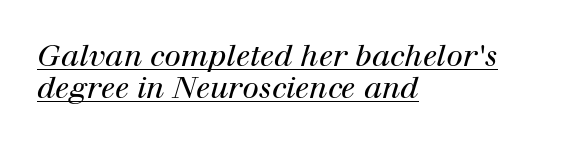
These lines are composed in type with serifs. Compared with ordinary roman type, these characters are visibly tilted. A continuous stroke trails under the words, as in a hyperlink. No extra tracking has been applied to these lines.
